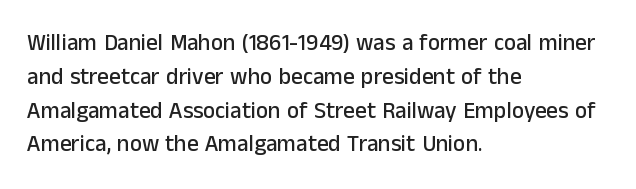
Left-aligned paragraph, ragged on the right. Compared with typical body copy, the letter spacing here is the same. A roman cut, with each character standing at attention. Baseline-to-baseline distance is the conventional proportion of letter height. The string is rendered with underlining switched off.
